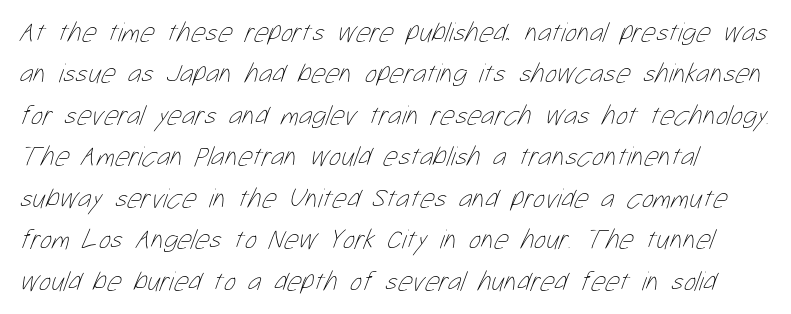
Q: Is the text bold? A: No.
Q: Is the text underlined? A: No.
Q: How is the paragraph aligned? A: Left-aligned.
Q: Is the spacing between letters normal or unusually wide? A: Normal.
Q: Is the spacing between lines tight, normal or loose? A: Normal.
Q: Width (condensed, normal, or wide)? A: Condensed.
Q: Stroke contrast? A: Low.
Q: x-height? A: Medium.
Q: Monospaced? A: No.
